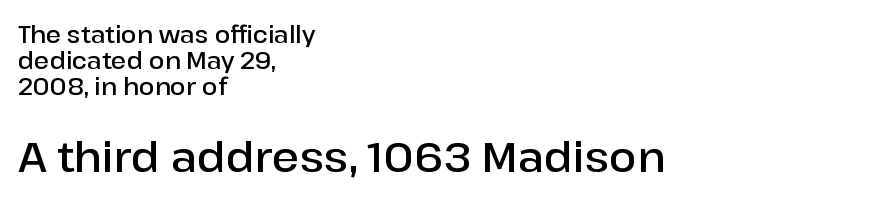
Leading: reduced. The compositor pushed each line to the left boundary. Type without underlining. Small over large — that's the arrangement of the two blocks here. Check where the strokes stop: nothing finishes them off — pure sans. No italicization has been applied; the sample stays upright.
